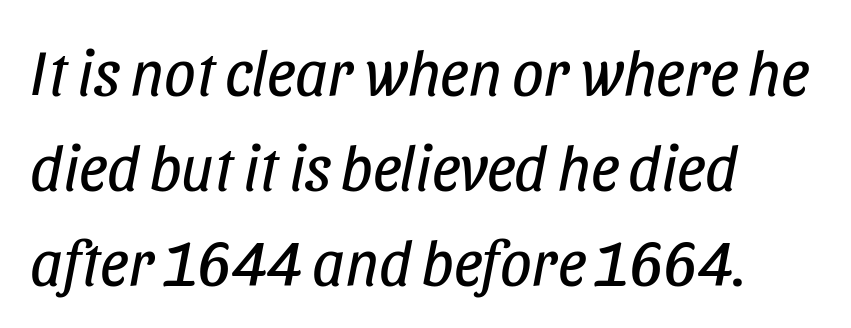
Q: Is the text bold? A: No.
Q: Is the text italic (slanted)? A: Yes, it leans right by about 11 degrees.
Q: Is the text underlined? A: No.
Q: How is the paragraph aligned? A: Left-aligned.
Q: Is the spacing between letters normal or unusually wide? A: Normal.
Q: Is the spacing between lines tight, normal or loose? A: Normal.
Q: Width (condensed, normal, or wide)? A: Condensed.
Q: Stroke contrast? A: Low.
Q: x-height? A: Large.
Q: Monospaced? A: No.
